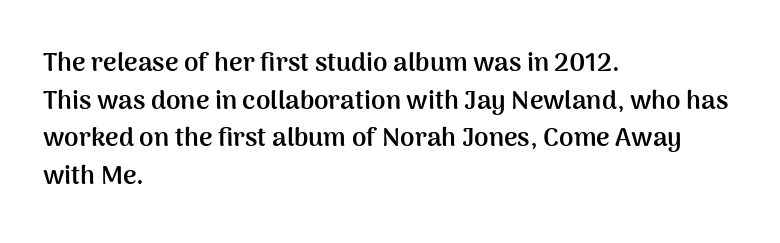
{"italic": "no", "bold": "yes", "underline": "no", "align": "left", "line_spacing": "normal", "line_spacing_ratio": 1.45, "letter_spacing": "normal", "letter_spacing_em": 0.0, "glyph_px": 26}
